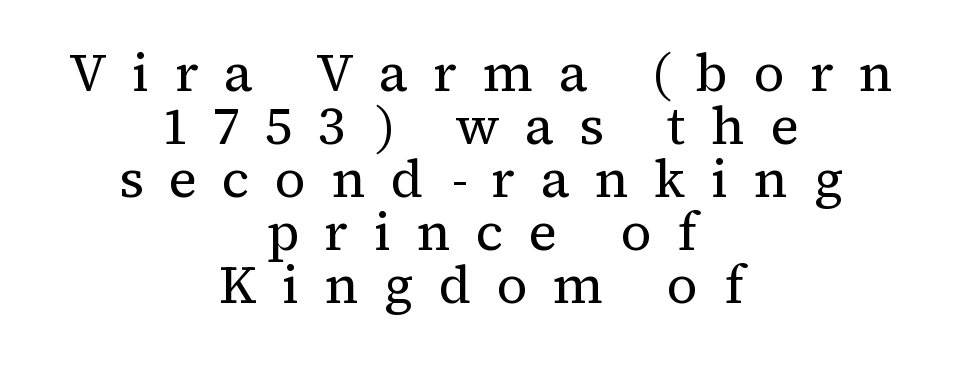
Q: Is the text bold? A: No.
Q: Is the text italic (slanted)? A: No, it is upright.
Q: Is the typeface a serif or a sans-serif typeface? A: Serif.
Q: Is the text underlined? A: No.
Q: How is the paragraph aligned? A: Centered.
Q: Is the spacing between letters normal or unusually wide? A: Unusually wide.
Q: Is the spacing between lines tight, normal or loose? A: Tight.
Q: Width (condensed, normal, or wide)? A: Normal.
Q: Stroke contrast? A: Medium.
Q: x-height? A: Medium.
Q: Monospaced? A: No.
